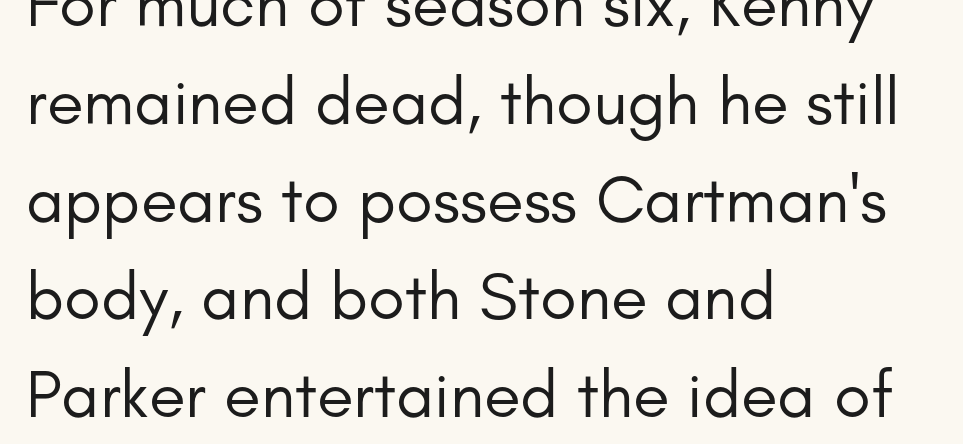
Q: Is the text bold? A: No.
Q: Is the text italic (slanted)? A: No, it is upright.
Q: Is the typeface a serif or a sans-serif typeface? A: Sans-serif.
Q: Is the text underlined? A: No.
Q: How is the paragraph aligned? A: Left-aligned.
Q: Is the spacing between letters normal or unusually wide? A: Normal.
Q: Is the spacing between lines tight, normal or loose? A: Normal.
Q: Width (condensed, normal, or wide)? A: Normal.
Q: Stroke contrast? A: Low.
Q: x-height? A: Small.
Q: Monospaced? A: No.
